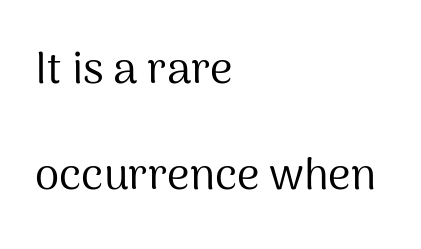
{"serif": "no", "italic": "no", "bold": "no", "weight": "regular", "width": "normal", "stroke_contrast": "medium", "x_height": "medium", "monospaced": "no", "underline": "no", "align": "left", "line_spacing": "loose", "line_spacing_ratio": 2.4, "letter_spacing": "normal", "letter_spacing_em": 0.0, "glyph_px": 44}
